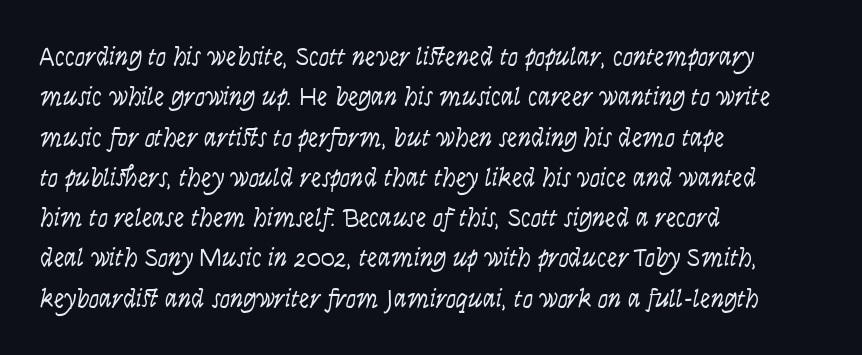
The whole block is typeset with a tilt. Bare-footed words on every line. The passage shown is not bold in any degree. A typesetter would call this zero additional tracking.
